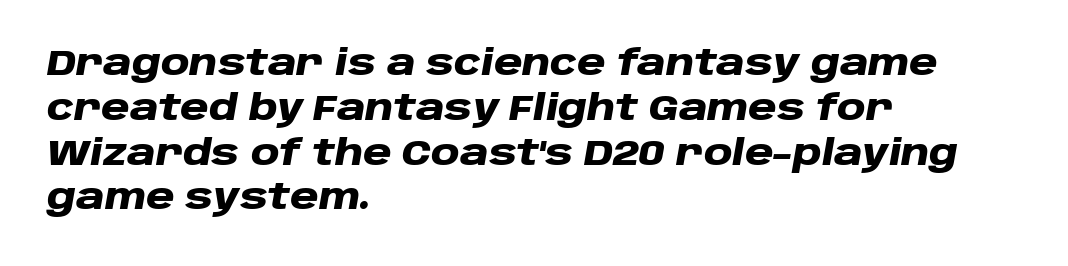
Q: Is the text bold? A: Yes.
Q: Is the text italic (slanted)? A: Yes, it leans right by about 10 degrees.
Q: Is the text underlined? A: No.
Q: How is the paragraph aligned? A: Left-aligned.
Q: Is the spacing between letters normal or unusually wide? A: Normal.
Q: Is the spacing between lines tight, normal or loose? A: Normal.
Q: Width (condensed, normal, or wide)? A: Wide.
Q: Stroke contrast? A: Low.
Q: x-height? A: Large.
Q: Monospaced? A: No.
